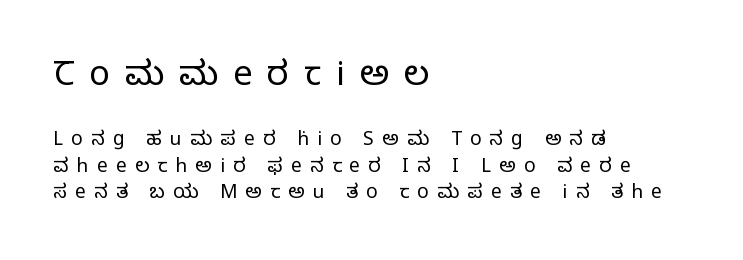
Q: Is the text bold? A: No.
Q: Is the text italic (slanted)? A: No, it is upright.
Q: Is the typeface a serif or a sans-serif typeface? A: Serif.
Q: Is the text underlined? A: No.
Q: How is the paragraph aligned? A: Left-aligned.
Q: Is the spacing between letters normal or unusually wide? A: Unusually wide.
Q: Is the spacing between lines tight, normal or loose? A: Normal.
Q: Which block of text is set in a larger size, the first (top) or the second (bottom)? A: The first (top) one.
Q: Width (condensed, normal, or wide)? A: Normal.
Q: Stroke contrast? A: Low.
Q: x-height? A: Large.
Q: Monospaced? A: No.
